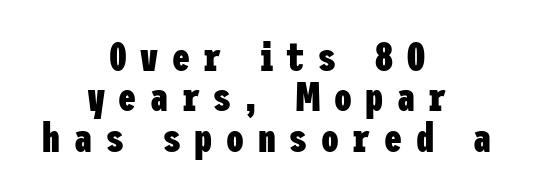
{"serif": "no", "italic": "no", "bold": "yes", "weight": "heavy", "width": "condensed", "stroke_contrast": "low", "x_height": "medium", "underline": "no", "align": "center", "line_spacing": "tight", "line_spacing_ratio": 1.01, "letter_spacing": "wide", "letter_spacing_em": 0.34, "glyph_px": 40}
